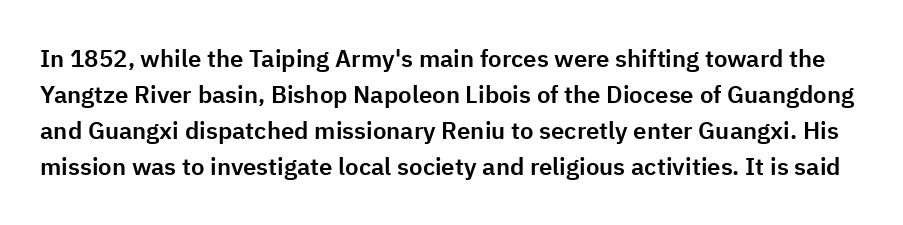
{"italic": "no", "underline": "no", "line_spacing": "normal", "line_spacing_ratio": 1.5, "letter_spacing": "normal", "letter_spacing_em": 0.0, "glyph_px": 24}
